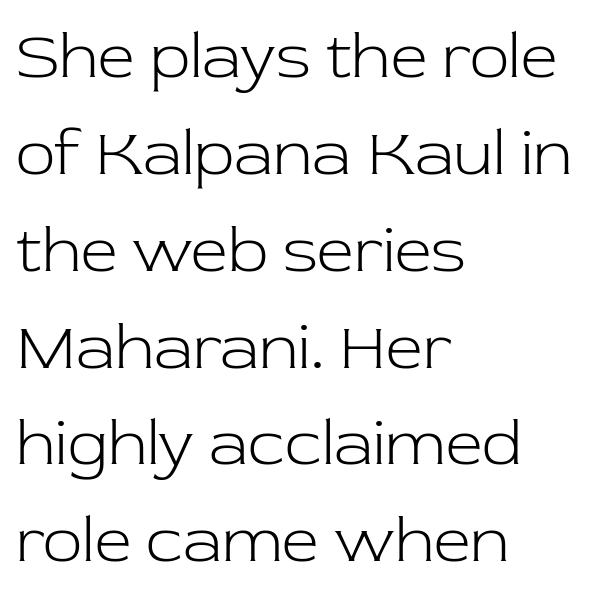
{"serif": "yes", "italic": "no", "bold": "no", "weight": "light", "width": "normal", "stroke_contrast": "low", "x_height": "medium", "monospaced": "no", "underline": "no", "align": "left", "line_spacing": "normal", "line_spacing_ratio": 1.49, "letter_spacing": "normal", "letter_spacing_em": 0.0, "glyph_px": 65}
